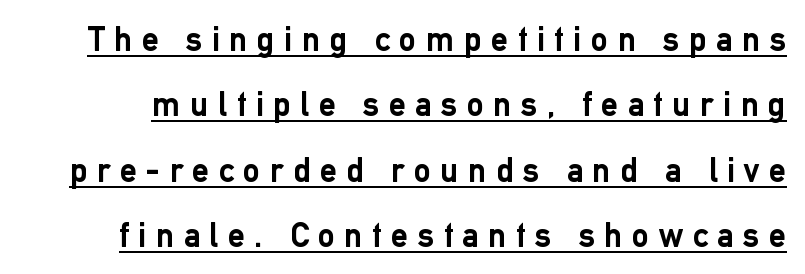
Q: Is the text bold? A: Yes.
Q: Is the text italic (slanted)? A: No, it is upright.
Q: Is the typeface a serif or a sans-serif typeface? A: Sans-serif.
Q: Is the text underlined? A: Yes.
Q: Is the spacing between letters normal or unusually wide? A: Unusually wide.
Q: Is the spacing between lines tight, normal or loose? A: Loose.
Q: Width (condensed, normal, or wide)? A: Normal.
Q: Stroke contrast? A: Low.
Q: x-height? A: Medium.
Q: Monospaced? A: No.
